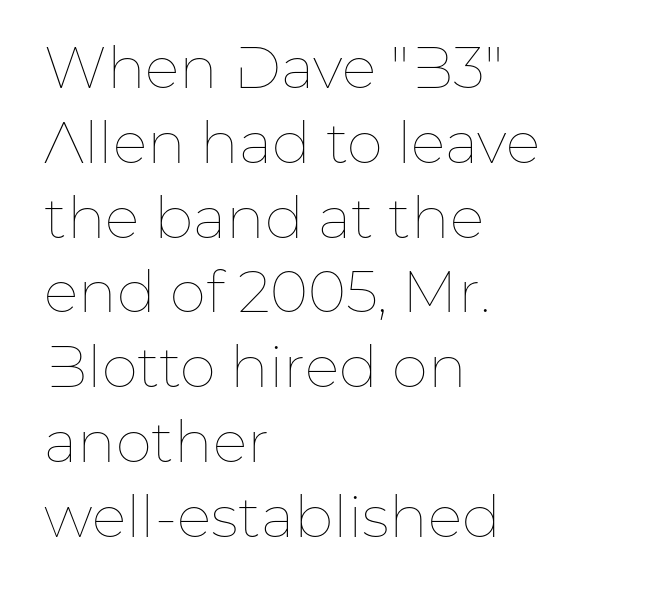
The words here are not underlined. The letters look calm and open, with moderate or lighter stems. Style check: upright. Varying glyph widths throughout — classic text-font behaviour. Where is the straight margin? On the left.
